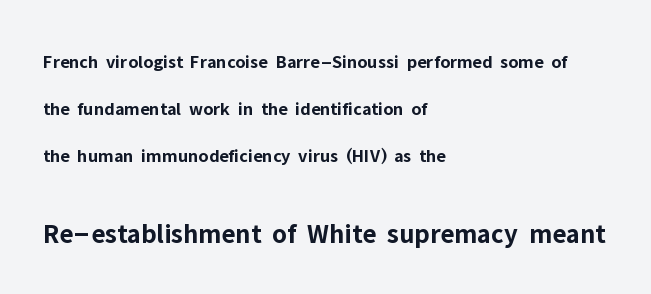
{"serif": "no", "italic": "no", "bold": "yes", "weight": "bold", "width": "normal", "stroke_contrast": "low", "x_height": "medium", "monospaced": "no", "underline": "no", "align": "left", "line_spacing": "loose", "line_spacing_ratio": 2.47, "letter_spacing": "normal", "letter_spacing_em": 0.0, "larger_block": "second", "size_ratio": 1.47, "glyph_px": 28}
